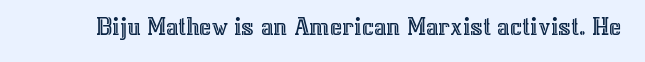
{"italic": "no", "underline": "no", "letter_spacing": "normal", "letter_spacing_em": 0.0, "glyph_px": 26}
